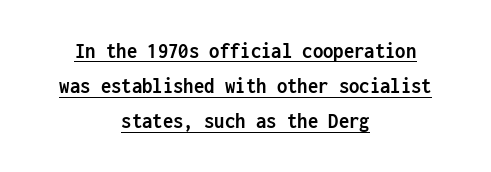
The image shows 23 px bold type, upright; set centered, normal line spacing (1.53x), normal letter spacing, underlined.
